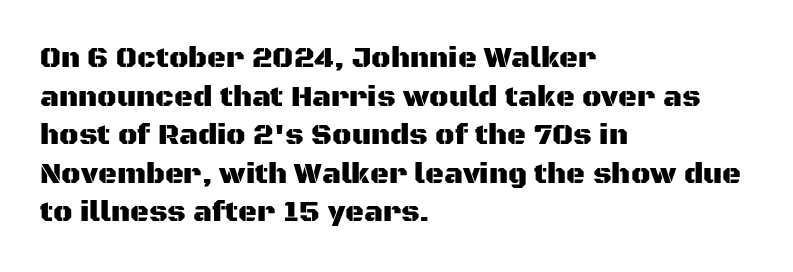
The image shows 29 px sans-serif type, upright; set left-aligned, normal line spacing (1.33x), normal letter spacing, not underlined; medium stroke contrast and a large x-height.
